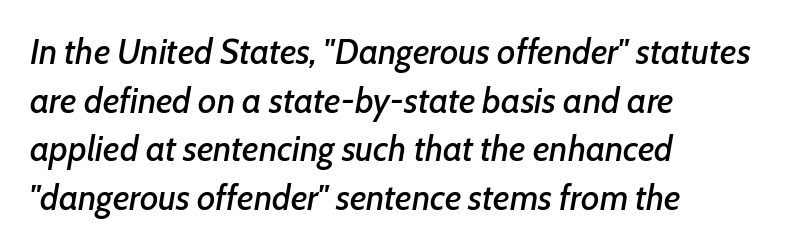
{"italic": "yes", "lean": "right", "slant_degrees": 7, "width": "normal", "stroke_contrast": "low", "x_height": "medium", "monospaced": "no", "underline": "no", "align": "left", "line_spacing": "normal", "line_spacing_ratio": 1.39, "letter_spacing": "normal", "letter_spacing_em": 0.0, "glyph_px": 35}
